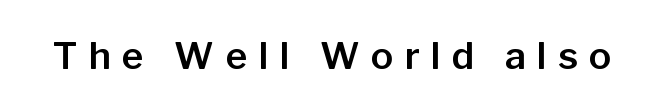
The image shows 37 px sans-serif type, upright; set unusually wide letter spacing (+0.31 em), not underlined; low stroke contrast and a medium x-height.
